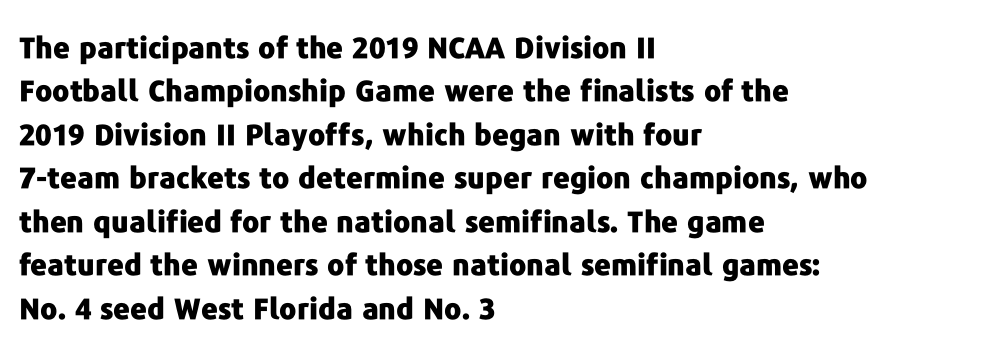
Q: Is the text bold? A: Yes.
Q: Is the text italic (slanted)? A: No, it is upright.
Q: Is the typeface a serif or a sans-serif typeface? A: Sans-serif.
Q: Is the text underlined? A: No.
Q: How is the paragraph aligned? A: Left-aligned.
Q: Is the spacing between letters normal or unusually wide? A: Normal.
Q: Is the spacing between lines tight, normal or loose? A: Normal.
Q: Width (condensed, normal, or wide)? A: Normal.
Q: Stroke contrast? A: Low.
Q: x-height? A: Medium.
Q: Monospaced? A: No.
